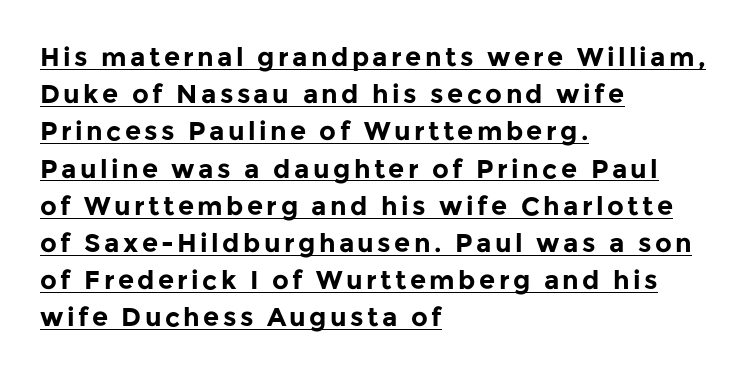
Q: Is the text bold? A: Yes.
Q: Is the text italic (slanted)? A: No, it is upright.
Q: Is the text underlined? A: Yes.
Q: How is the paragraph aligned? A: Left-aligned.
Q: Is the spacing between lines tight, normal or loose? A: Normal.
